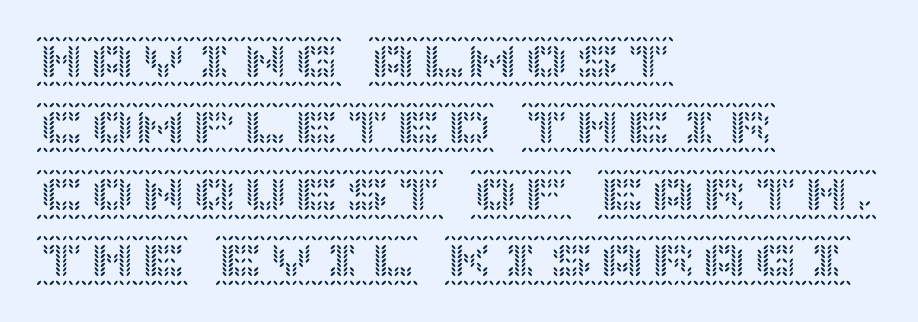
The image shows 51 px text type, upright; set left-aligned, normal line spacing (1.3x), normal letter spacing, not underlined; a large x-height.
